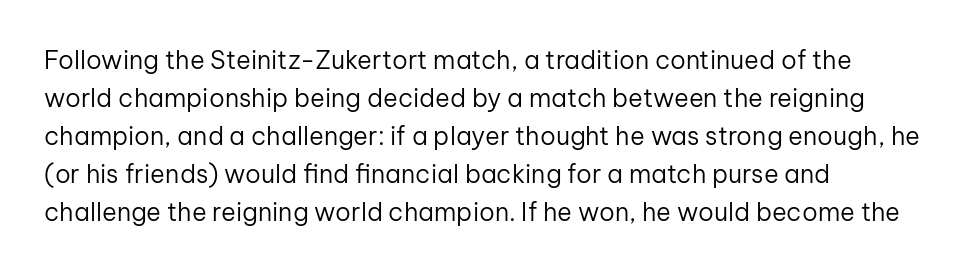
The image shows 25 px text type, upright; set left-aligned, normal line spacing (1.52x), normal letter spacing, not underlined.
